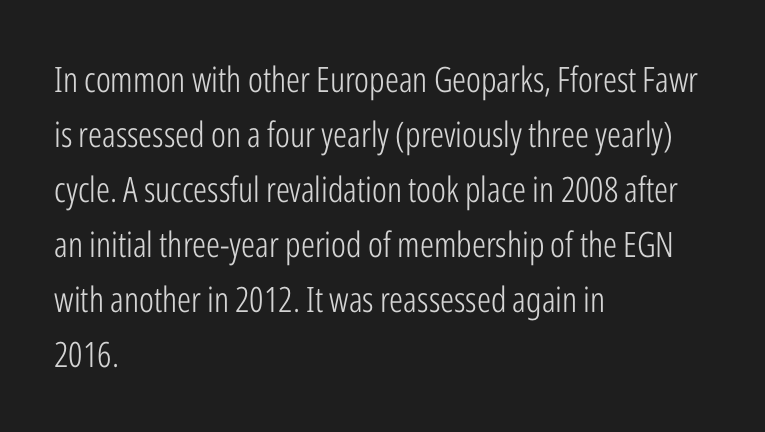
{"serif": "no", "italic": "no", "bold": "no", "weight": "light", "width": "condensed", "stroke_contrast": "low", "x_height": "medium", "monospaced": "no", "underline": "no", "align": "left", "line_spacing": "normal", "line_spacing_ratio": 1.57, "letter_spacing": "normal", "letter_spacing_em": 0.0, "glyph_px": 35}
